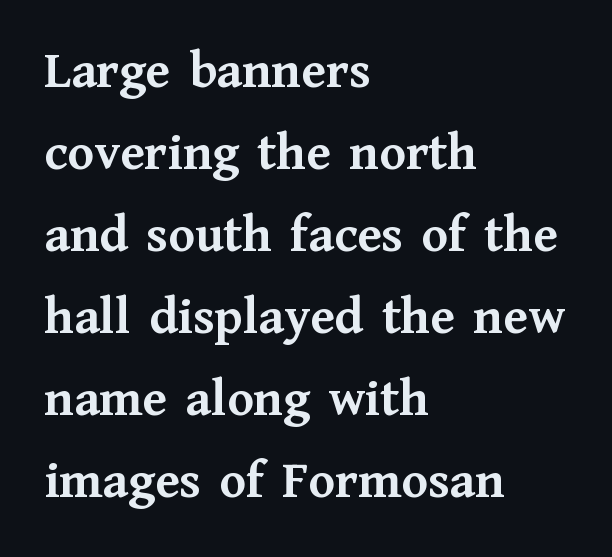
The image shows 54 px semibold serif type, upright; set left-aligned, normal line spacing (1.52x), normal letter spacing, not underlined; medium stroke contrast and a medium x-height.
